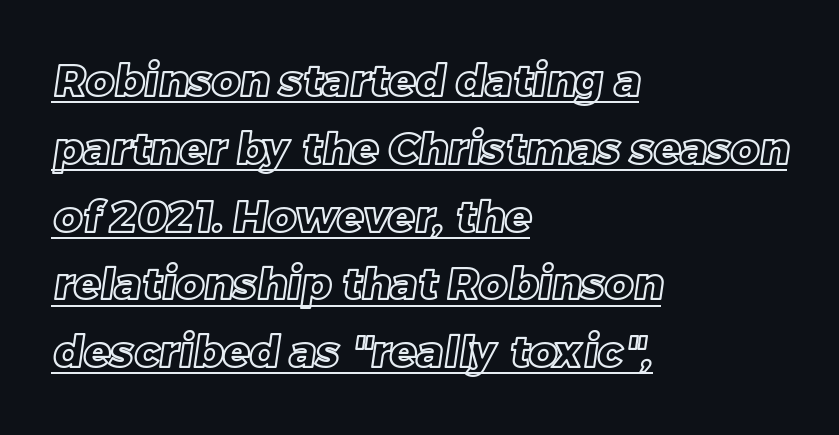
The image shows 44 px text type; set left-aligned, normal line spacing (1.54x), normal letter spacing, underlined; a large x-height.
